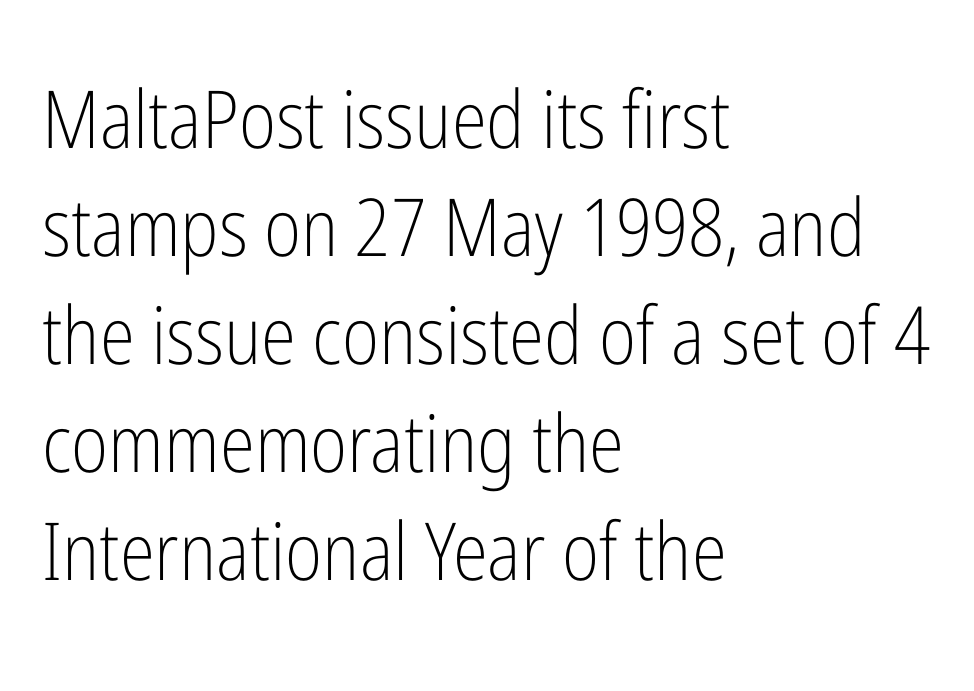
The glyphs are unaccompanied by any horizontal stroke below them. The letterforms sit at book weight or below. Interline gaps are of average width in this sample. The characters display no serif detailing; their extremities are plain.
